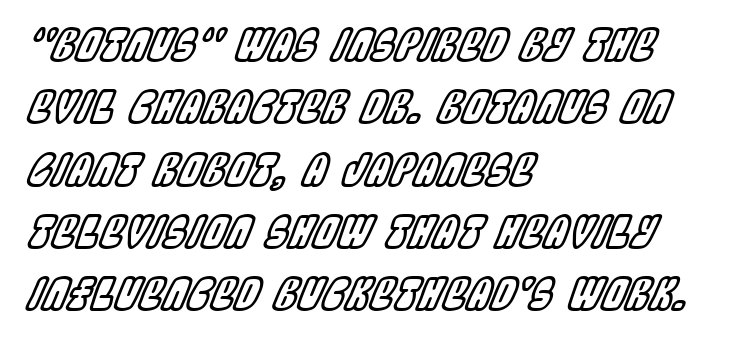
A typesetter would call this leading conventional body-copy spacing. These lines are rendered in a variable-pitch font. This rendering uses left alignment, leaving the right contour irregular. Observe the ordinary spacing: letters are neighbours, not strangers. Rendered with sloped, italic letterforms.
